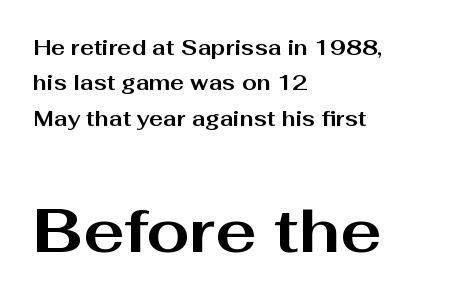
The image shows 62 px bold, wide sans-serif type, upright; set left-aligned, normal line spacing (1.69x), normal letter spacing, not underlined; the second (bottom) block is 2.95x larger; medium stroke contrast and a medium x-height.
